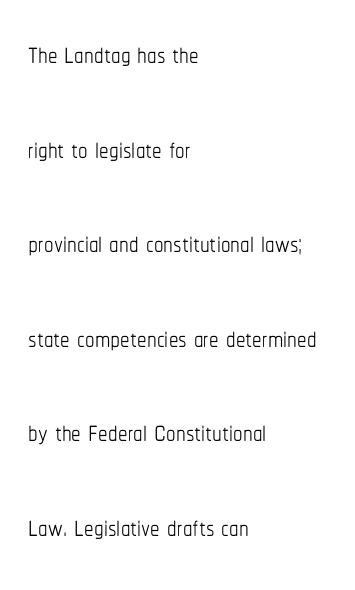
Q: Is the text bold? A: No.
Q: Is the text italic (slanted)? A: No, it is upright.
Q: Is the text underlined? A: No.
Q: How is the paragraph aligned? A: Left-aligned.
Q: Is the spacing between letters normal or unusually wide? A: Normal.
Q: Is the spacing between lines tight, normal or loose? A: Loose.
Q: Width (condensed, normal, or wide)? A: Condensed.
Q: Stroke contrast? A: Low.
Q: x-height? A: Medium.
Q: Monospaced? A: No.
